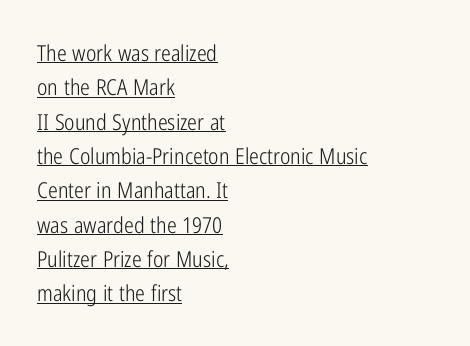
The image shows 22 px text type, upright; set left-aligned, normal line spacing (1.56x), normal letter spacing, underlined.
